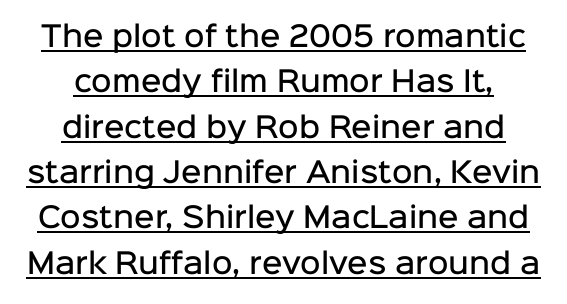
{"serif": "no", "italic": "no", "bold": "semi", "weight": "semibold", "width": "normal", "stroke_contrast": "low", "x_height": "medium", "monospaced": "no", "underline": "yes", "line_spacing": "normal", "line_spacing_ratio": 1.62, "letter_spacing": "normal", "letter_spacing_em": 0.0, "glyph_px": 28}
